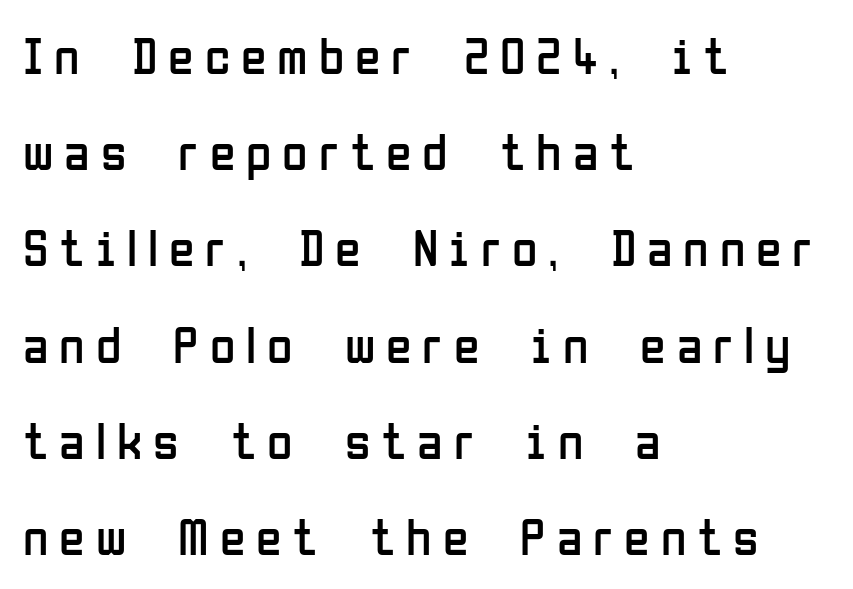
{"serif": "no", "italic": "no", "bold": "no", "weight": "regular", "width": "condensed", "stroke_contrast": "low", "x_height": "medium", "monospaced": "no", "underline": "no", "align": "left", "line_spacing_ratio": 1.85, "letter_spacing": "wide", "letter_spacing_em": 0.21, "glyph_px": 52}
